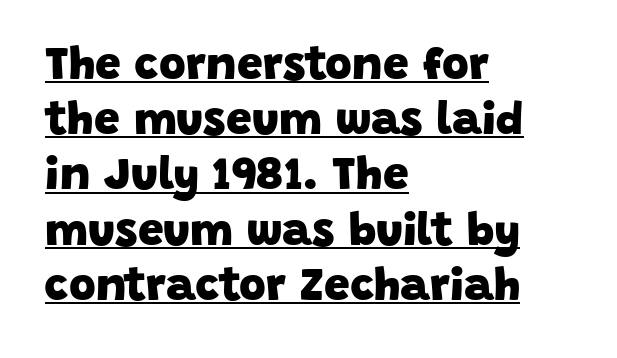
Q: Is the text bold? A: Yes.
Q: Is the typeface a serif or a sans-serif typeface? A: Sans-serif.
Q: Is the text underlined? A: Yes.
Q: How is the paragraph aligned? A: Left-aligned.
Q: Is the spacing between letters normal or unusually wide? A: Normal.
Q: Width (condensed, normal, or wide)? A: Normal.
Q: Stroke contrast? A: Low.
Q: x-height? A: Large.
Q: Monospaced? A: No.
